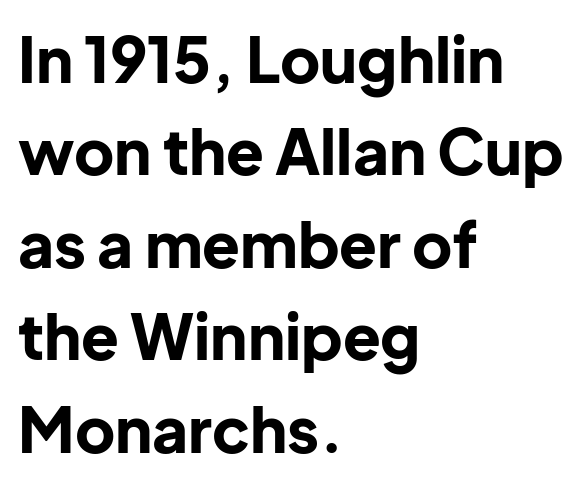
Posture: straight, roman, zero tilt. To sum up the face: it is a sans, with no serifs. Proportional: the letters do not fall into vertical columns. Line starts are locked; line ends wander.
